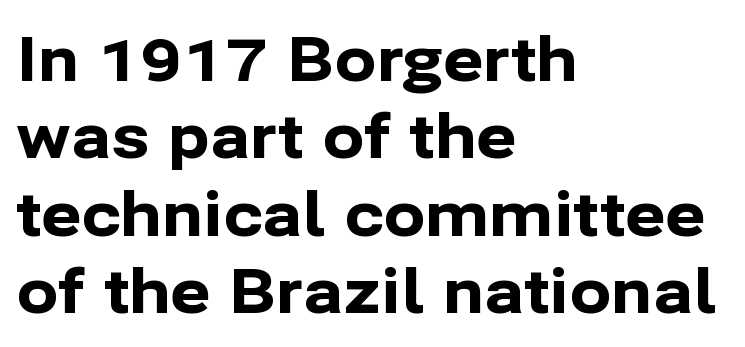
{"serif": "no", "italic": "no", "bold": "yes", "weight": "bold", "width": "normal", "stroke_contrast": "low", "x_height": "medium", "monospaced": "no", "underline": "no", "align": "left", "line_spacing": "normal", "line_spacing_ratio": 1.25, "letter_spacing": "normal", "letter_spacing_em": 0.0, "glyph_px": 62}
